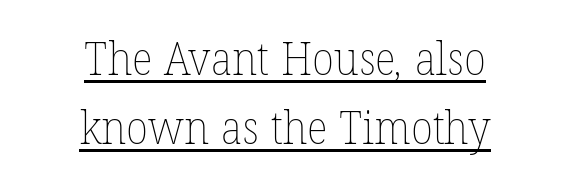
{"bold": "no", "weight": "thin", "width": "normal", "stroke_contrast": "low", "x_height": "medium", "monospaced": "no", "underline": "yes", "align": "center", "line_spacing": "normal", "line_spacing_ratio": 1.54, "letter_spacing": "normal", "letter_spacing_em": 0.0, "glyph_px": 45}
